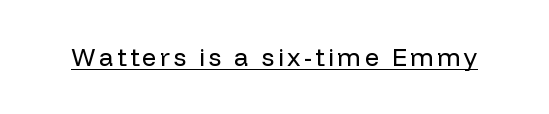
The image shows 25 px text type, upright; set underlined.
